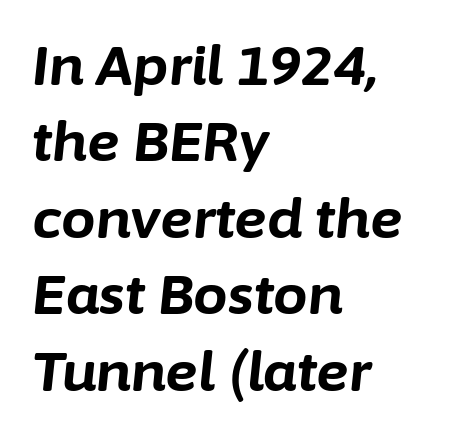
Q: Is the text bold? A: Yes.
Q: Is the text italic (slanted)? A: Yes, it leans right by about 6 degrees.
Q: Is the text underlined? A: No.
Q: How is the paragraph aligned? A: Left-aligned.
Q: Is the spacing between letters normal or unusually wide? A: Normal.
Q: Is the spacing between lines tight, normal or loose? A: Normal.
Q: Width (condensed, normal, or wide)? A: Normal.
Q: Stroke contrast? A: Low.
Q: x-height? A: Medium.
Q: Monospaced? A: No.
